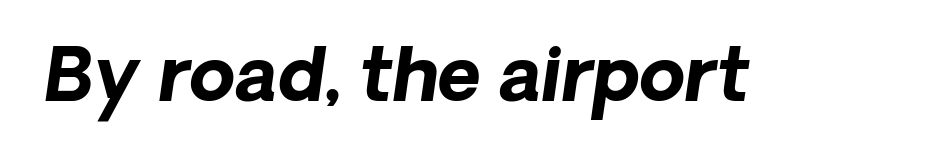
The designer went with a sans here, leaving each stem footless. Spacing verdict: proportional, widths tailored to each character. The letters sit at their default tracking, neither squeezed nor spread. Strong, thick strokes mark this as bold type.
